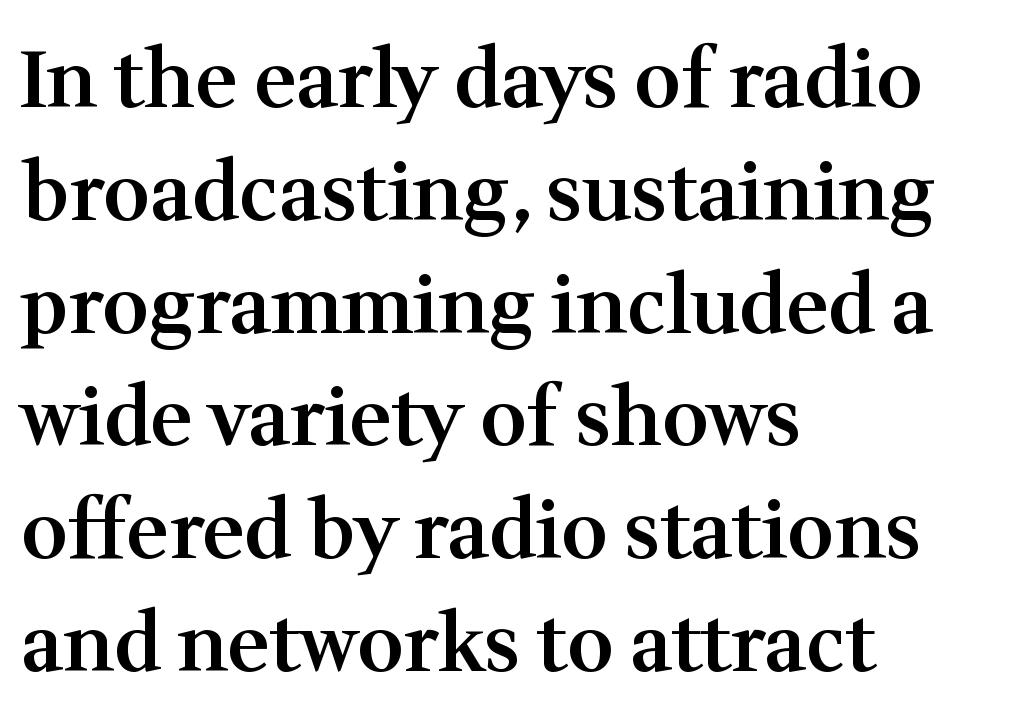
The image shows 80 px semibold serif type, upright; set left-aligned, normal line spacing (1.41x), normal letter spacing, not underlined; medium stroke contrast and a medium x-height.
